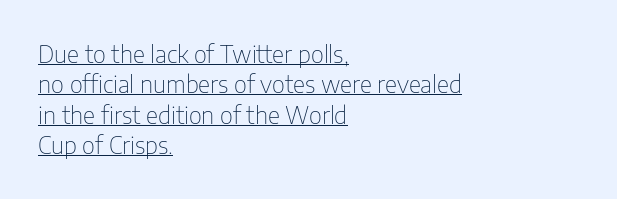
The sample's only ornament is a line tracing under the words. Look at the tracking — it's just the regular setting, nothing added. One-word summary of the alignment: left. No chunkiness to these letters — they're not bold. One glance says typical: line gaps are just what's usual.
